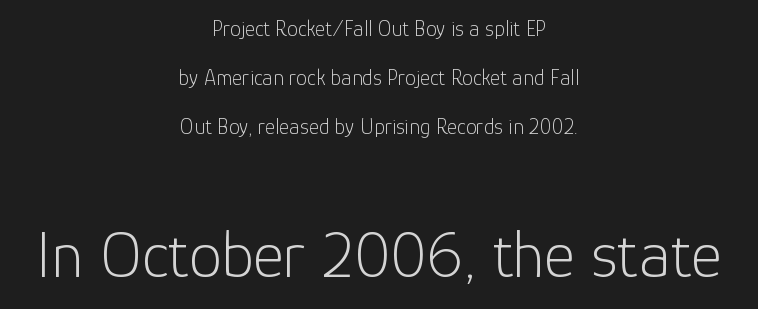
Larger block? The one below; the one above is distinctly smaller. The glyphs are unaccompanied by any horizontal stroke below them. When letters stand straight like this, we call the style roman or upright. The line-height multiplier appears high, well above default.
